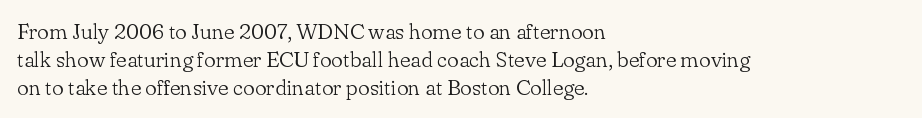
No extra ink here — the face is not bold. Students, observe: this is what conventionally led text looks like. Visually the block forms a straight wall on the left and a jagged coastline on the right. Clear beneath every line of the passage.
